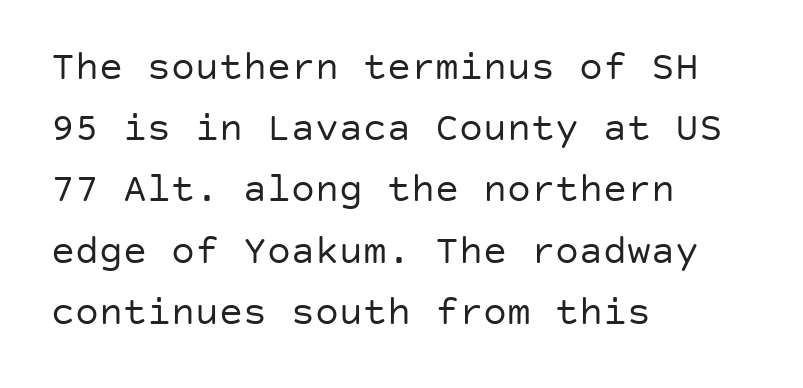
Horizontal alignment here is leftward, the default for most running prose. Type without underlining. This is roman type, the default non-slanted kind. The typeface has the unassuming heft of standard copy or less. These lines are composed in type without serifs. Notice how descenders clear the ascenders below comfortably — that's standard leading.
